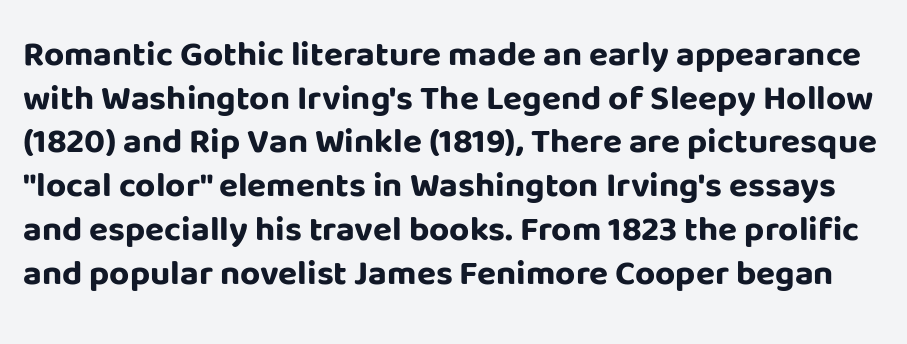
The image shows 35 px bold sans-serif type, upright; set normal line spacing (1.25x), normal letter spacing, not underlined; low stroke contrast and a large x-height.
